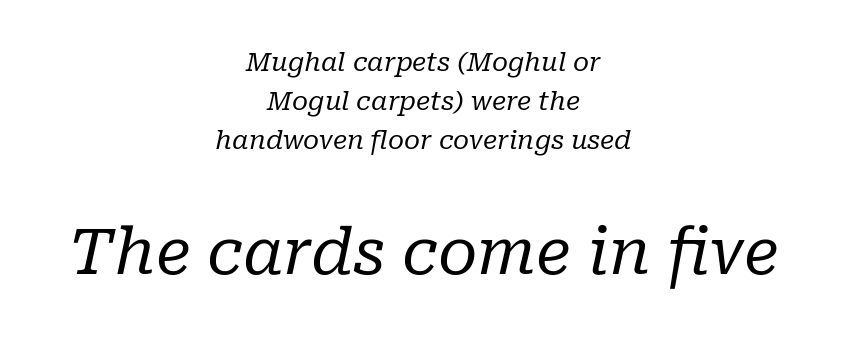
The image shows 64 px regular-weight serif type, italic (leaning right); set centered, normal line spacing (1.5x), normal letter spacing, not underlined; the second (bottom) block is 2.46x larger; low stroke contrast and a medium x-height.
